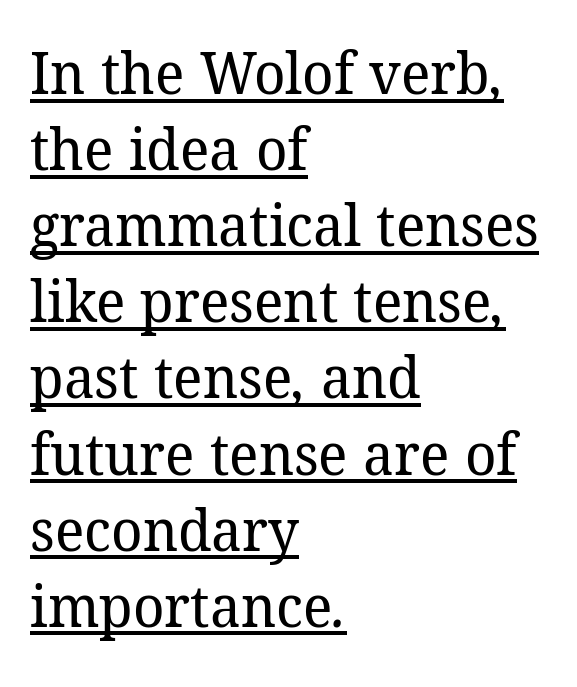
Q: Is the text bold? A: No.
Q: Is the typeface a serif or a sans-serif typeface? A: Serif.
Q: Is the text underlined? A: Yes.
Q: How is the paragraph aligned? A: Left-aligned.
Q: Is the spacing between letters normal or unusually wide? A: Normal.
Q: Is the spacing between lines tight, normal or loose? A: Normal.
Q: Width (condensed, normal, or wide)? A: Normal.
Q: Stroke contrast? A: Low.
Q: x-height? A: Medium.
Q: Monospaced? A: No.
